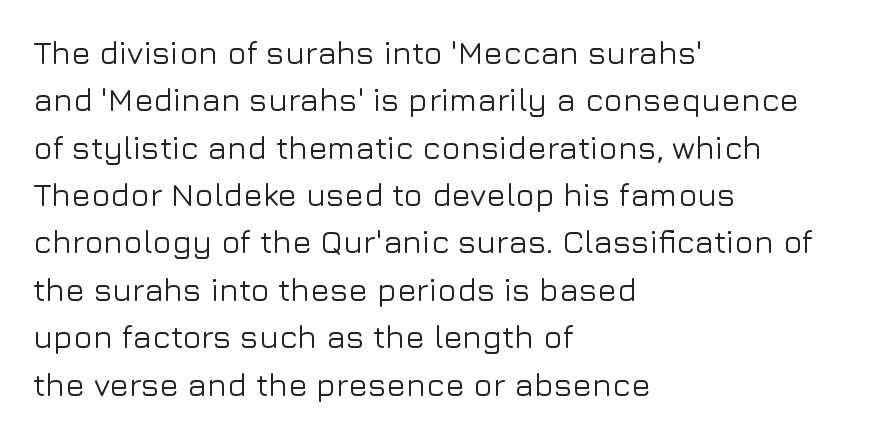
The image shows 32 px sans-serif type, upright; set left-aligned, normal line spacing (1.48x), normal letter spacing, not underlined; low stroke contrast and a medium x-height.
